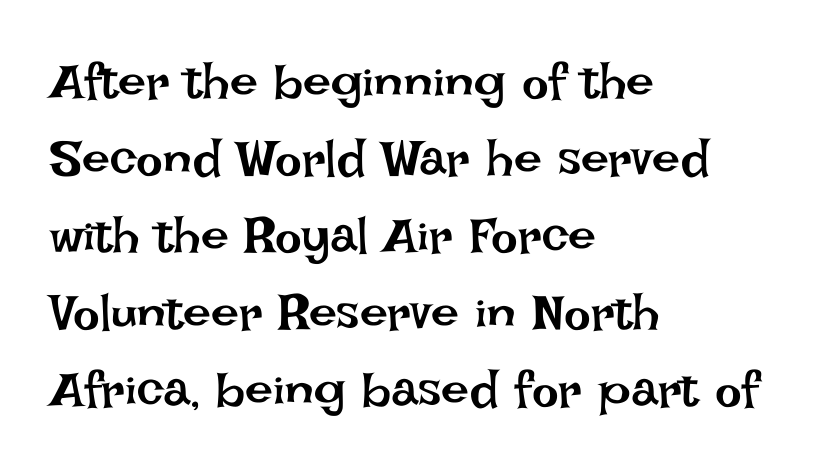
Tracking value appears to be zero — textbook default spacing. These lines sit exactly where default settings would place them. A clean baseline with only descenders dipping below it. Spacing verdict: proportional, widths tailored to each character.
